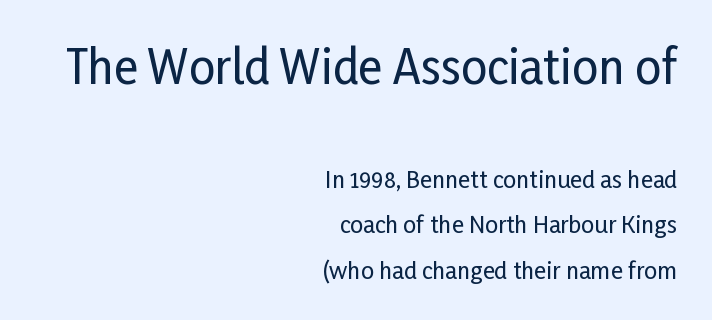
{"serif": "no", "italic": "no", "width": "condensed", "stroke_contrast": "low", "x_height": "medium", "monospaced": "no", "underline": "no", "align": "right", "line_spacing": "loose", "line_spacing_ratio": 1.98, "letter_spacing": "normal", "letter_spacing_em": 0.0, "larger_block": "first", "size_ratio": 2.0, "glyph_px": 46}
